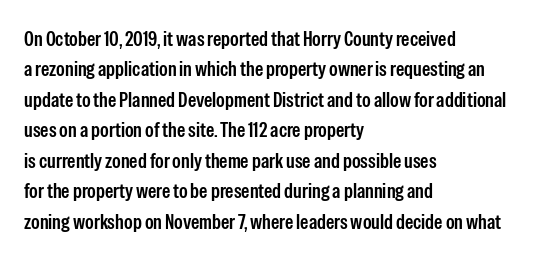
The image shows 21 px text type, upright; set left-aligned, normal line spacing (1.45x), normal letter spacing, not underlined.
